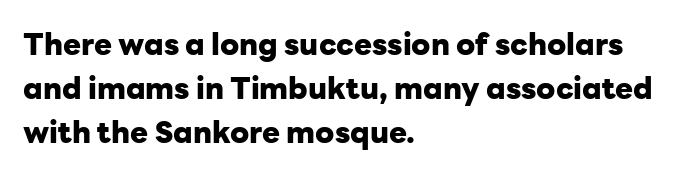
{"serif": "no", "italic": "no", "bold": "yes", "weight": "heavy", "width": "normal", "stroke_contrast": "low", "x_height": "medium", "monospaced": "no", "underline": "no", "align": "left", "line_spacing": "normal", "line_spacing_ratio": 1.47, "letter_spacing": "normal", "letter_spacing_em": 0.0, "glyph_px": 30}
